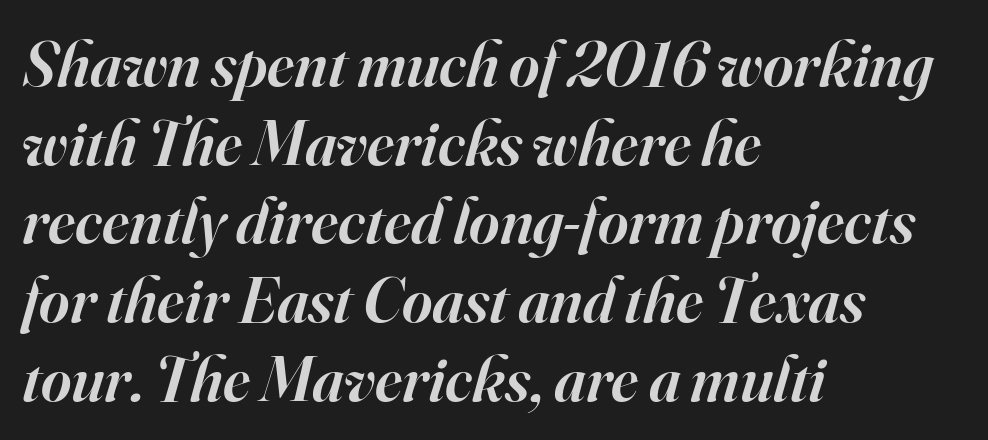
The image shows 65 px semibold serif type, italic (leaning right); set left-aligned, line spacing 1.21x, normal letter spacing, not underlined; high stroke contrast and a small x-height.
